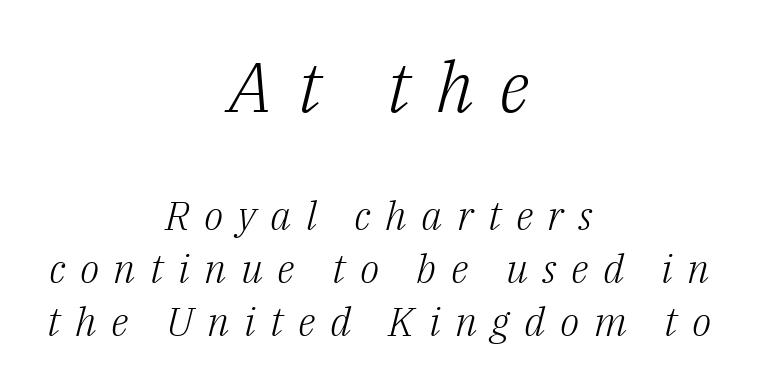
Q: Is the text bold? A: No.
Q: Is the text italic (slanted)? A: Yes, it leans right by about 14 degrees.
Q: Is the typeface a serif or a sans-serif typeface? A: Serif.
Q: Is the text underlined? A: No.
Q: How is the paragraph aligned? A: Centered.
Q: Is the spacing between letters normal or unusually wide? A: Unusually wide.
Q: Is the spacing between lines tight, normal or loose? A: Normal.
Q: Which block of text is set in a larger size, the first (top) or the second (bottom)? A: The first (top) one.
Q: Width (condensed, normal, or wide)? A: Normal.
Q: Stroke contrast? A: Low.
Q: x-height? A: Medium.
Q: Monospaced? A: No.
